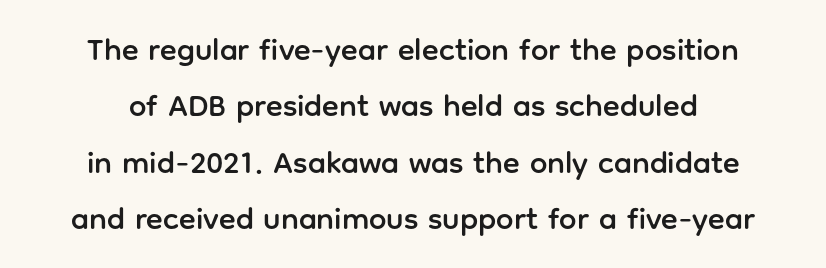
The image shows 31 px sans-serif type, upright; set line spacing 1.82x, normal letter spacing, not underlined; low stroke contrast and a medium x-height.
